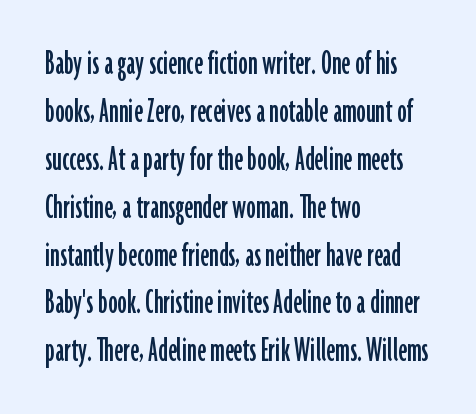
Quick note: interline space is typical. Does the copy run flush right? No — it runs flush left. Is this a fixed-width face? No — the glyphs have proportional, varying widths. Look at the tracking — it's just the regular setting, nothing added. Classification — sans serif. Plain, unruled lines of type.
